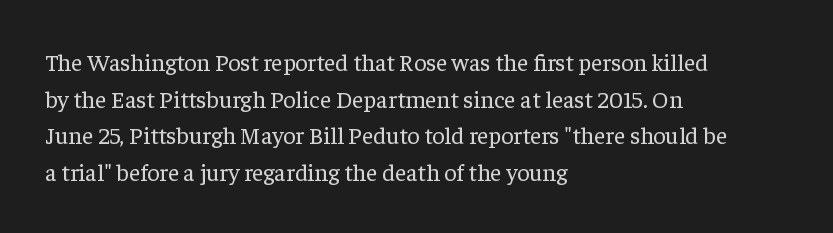
The image shows 24 px text type, upright; set left-aligned, normal line spacing (1.53x), normal letter spacing, not underlined.
